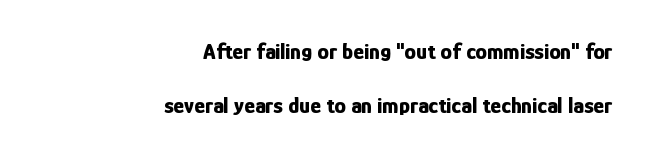
Words float on clear page, feet unadorned. The rendering anchors every line to the right-hand side. Regarding leading, the lines here are spaced well apart. Notice how the stems are strictly vertical — no italics here.
